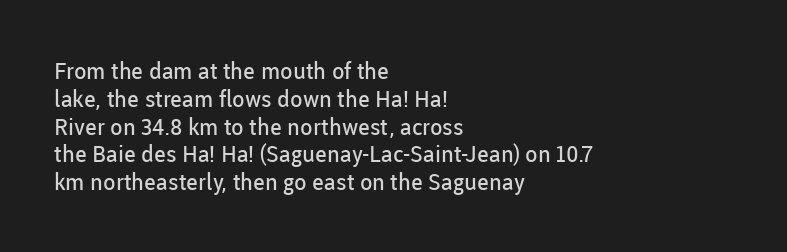
{"italic": "no", "bold": "no", "underline": "no", "align": "left", "line_spacing_ratio": 1.21, "letter_spacing": "normal", "letter_spacing_em": 0.0, "glyph_px": 23}
